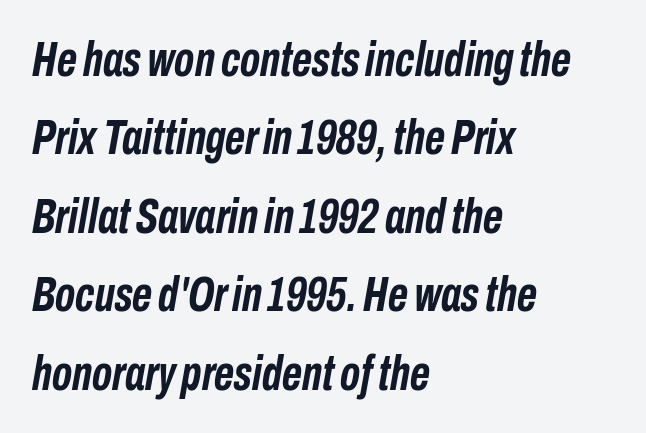
The image shows 49 px semibold, condensed type, italic (leaning right); set left-aligned, normal line spacing (1.6x), normal letter spacing, not underlined; low stroke contrast and a medium x-height.
